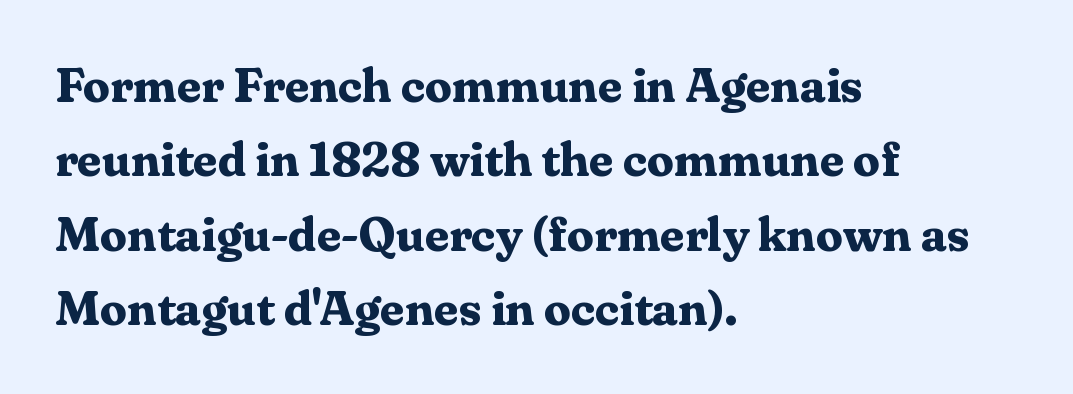
You can tell from the footed stems that serif type was used. Summary of vertical rhythm: regular, with standard interline spacing. The foot of each line stays bare and open. The face used here is rendered with its standard letterfit.
